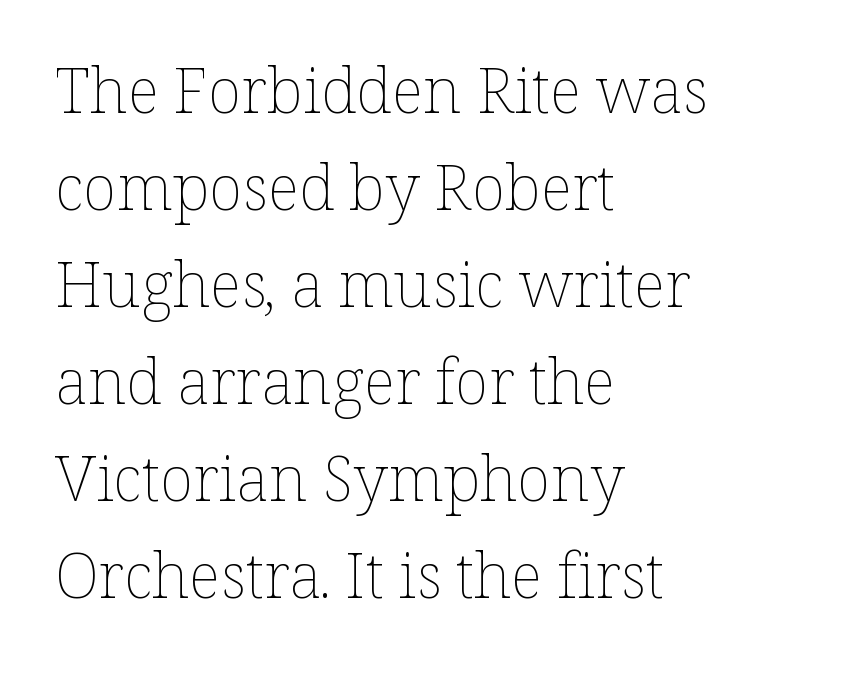
The image shows 63 px thin type, upright; set left-aligned, normal line spacing (1.54x), normal letter spacing, not underlined; low stroke contrast and a medium x-height.
